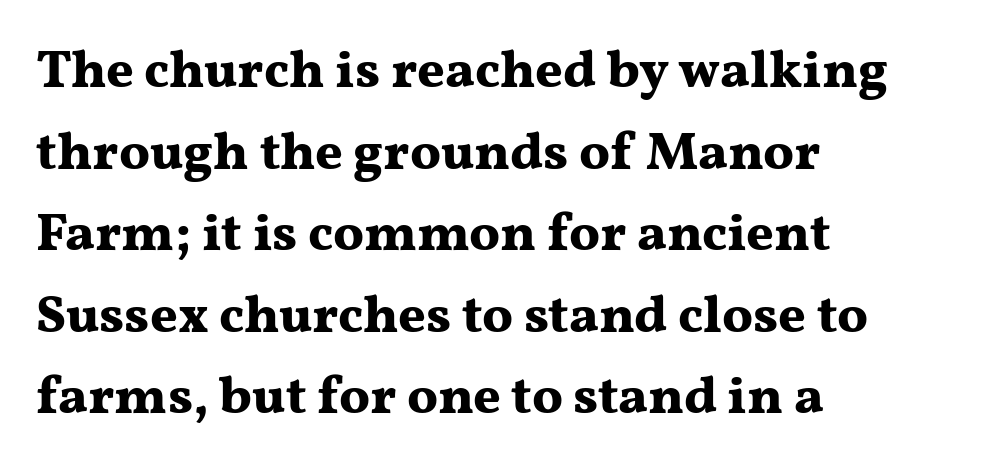
Regarding leading, the lines here are spaced in the standard way. Letter spacing: default. The area under the type is left untouched. Strong, thick strokes mark this as bold type. Spacing verdict: proportional, widths tailored to each character.
